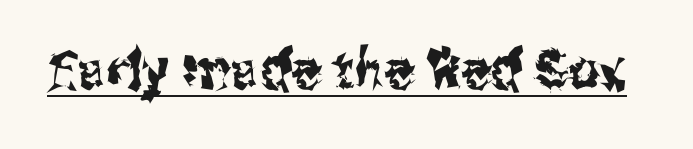
Think of a printed novel: that variable character pitch is what you see here. Like a heading marked for emphasis, these lines bear an underscore. Nope, not italic — everything's standing straight. You can tell from the bare stems that sans-serif type was used. Spacing between characters is what you'd get straight out of the box.
